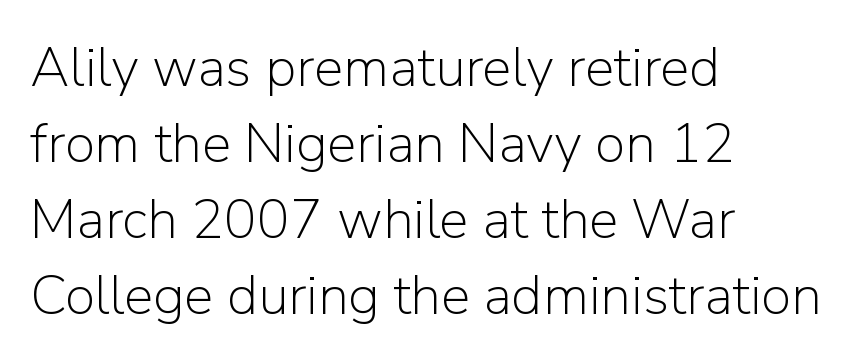
{"serif": "no", "italic": "no", "bold": "no", "weight": "light", "width": "normal", "stroke_contrast": "low", "x_height": "medium", "monospaced": "no", "underline": "no", "align": "left", "line_spacing": "normal", "line_spacing_ratio": 1.38, "letter_spacing": "normal", "letter_spacing_em": 0.0, "glyph_px": 55}
